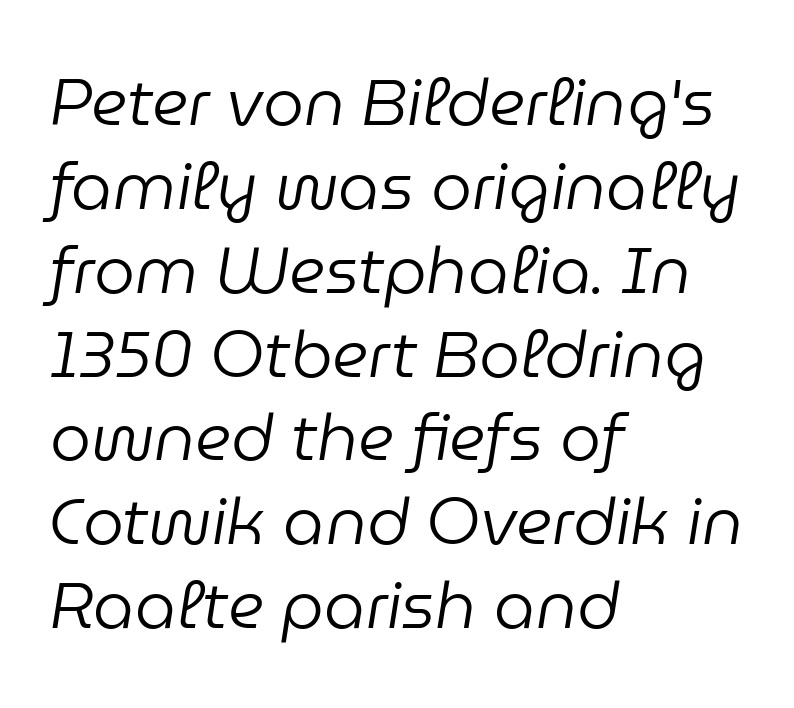
Q: Is the text bold? A: No.
Q: Is the text italic (slanted)? A: Yes, it leans right by about 9 degrees.
Q: Is the text underlined? A: No.
Q: How is the paragraph aligned? A: Left-aligned.
Q: Is the spacing between letters normal or unusually wide? A: Normal.
Q: Is the spacing between lines tight, normal or loose? A: Normal.
Q: Width (condensed, normal, or wide)? A: Normal.
Q: Stroke contrast? A: Low.
Q: x-height? A: Medium.
Q: Monospaced? A: No.
